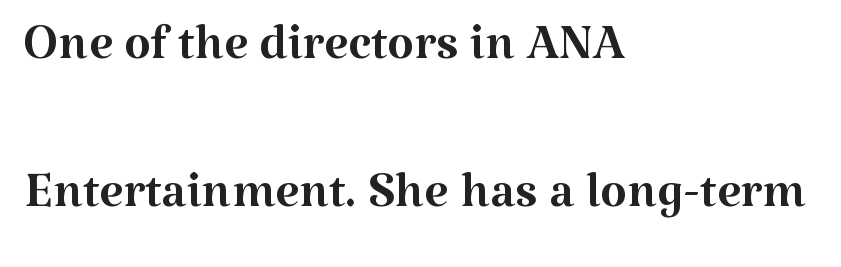
Q: Is the text bold? A: No.
Q: Is the text italic (slanted)? A: No, it is upright.
Q: Is the typeface a serif or a sans-serif typeface? A: Serif.
Q: Is the text underlined? A: No.
Q: How is the paragraph aligned? A: Left-aligned.
Q: Is the spacing between letters normal or unusually wide? A: Normal.
Q: Is the spacing between lines tight, normal or loose? A: Loose.
Q: Width (condensed, normal, or wide)? A: Normal.
Q: Stroke contrast? A: Medium.
Q: x-height? A: Medium.
Q: Monospaced? A: No.
